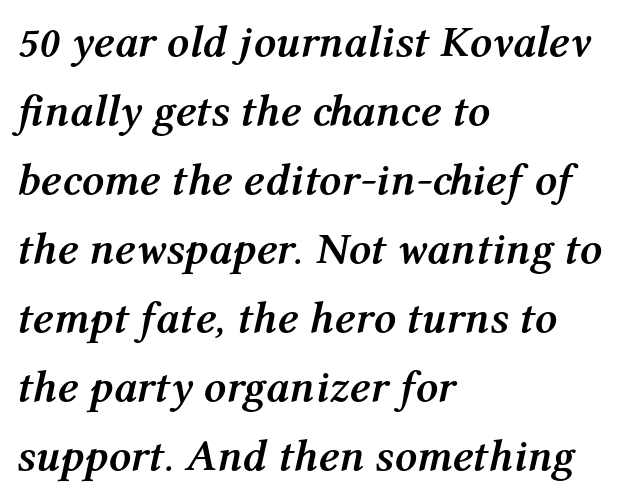
The image shows 44 px semibold type, italic (leaning right); set left-aligned, normal line spacing (1.57x), normal letter spacing, not underlined; medium stroke contrast and a medium x-height.
